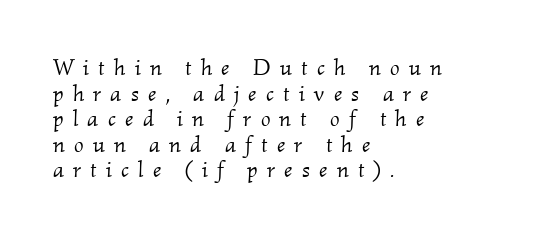
Q: Is the text bold? A: No.
Q: Is the text italic (slanted)? A: Yes, it leans right by about 2 degrees.
Q: Is the text underlined? A: No.
Q: How is the paragraph aligned? A: Left-aligned.
Q: Is the spacing between letters normal or unusually wide? A: Unusually wide.
Q: Is the spacing between lines tight, normal or loose? A: Tight.
